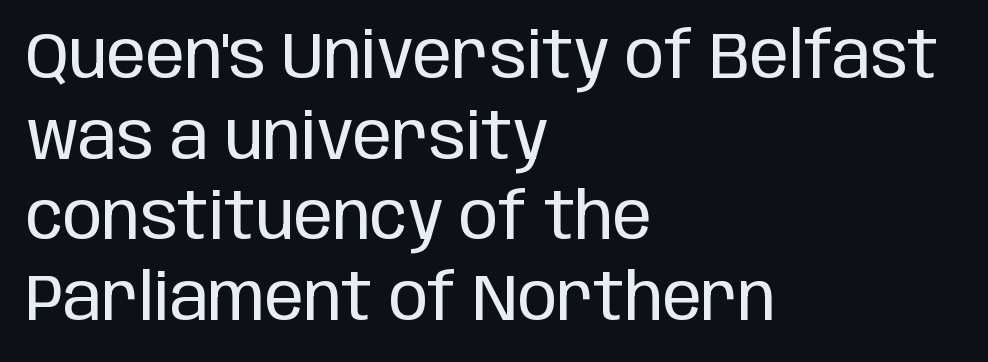
{"serif": "no", "italic": "no", "bold": "no", "weight": "regular", "width": "condensed", "stroke_contrast": "low", "x_height": "large", "monospaced": "no", "underline": "no", "align": "left", "line_spacing_ratio": 1.24, "letter_spacing": "normal", "letter_spacing_em": 0.0, "glyph_px": 65}
